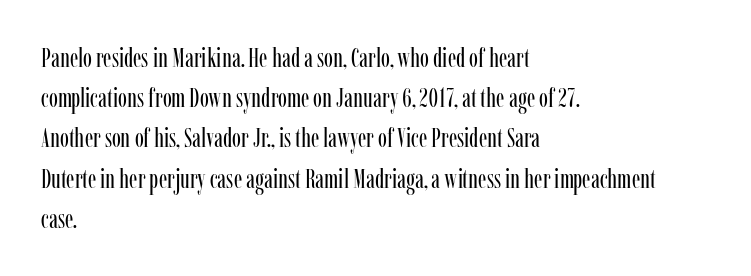
{"italic": "no", "bold": "no", "underline": "no", "align": "left", "line_spacing": "normal", "line_spacing_ratio": 1.49, "letter_spacing": "normal", "letter_spacing_em": 0.0, "glyph_px": 27}
